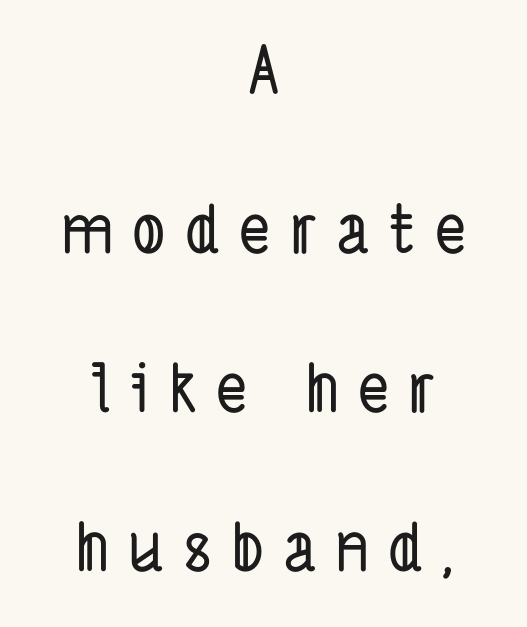
Nope, no serifs anywhere on these letters. Honestly, there is no underline to notice here at all. Character widths vary here, with narrow letters taking less room than wide ones. The gaps between neighbouring characters are conspicuously large. Layout note: lines centered. Loosely led — the rows are spread out.
